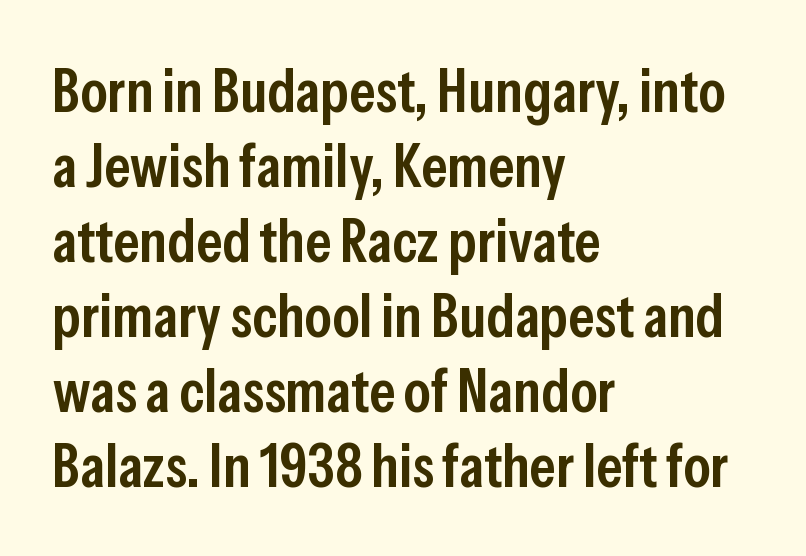
The image shows 61 px semibold, condensed sans-serif type, upright; set left-aligned, line spacing 1.23x, normal letter spacing, not underlined; low stroke contrast and a medium x-height.
